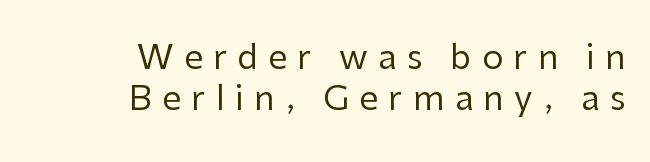
The words here are not underlined. Stem width sits at or under what a default text font uses. Typeset ragged left — the right edge is the straight one. This is sans-serif lettering, the kind often seen on screens and signage.
